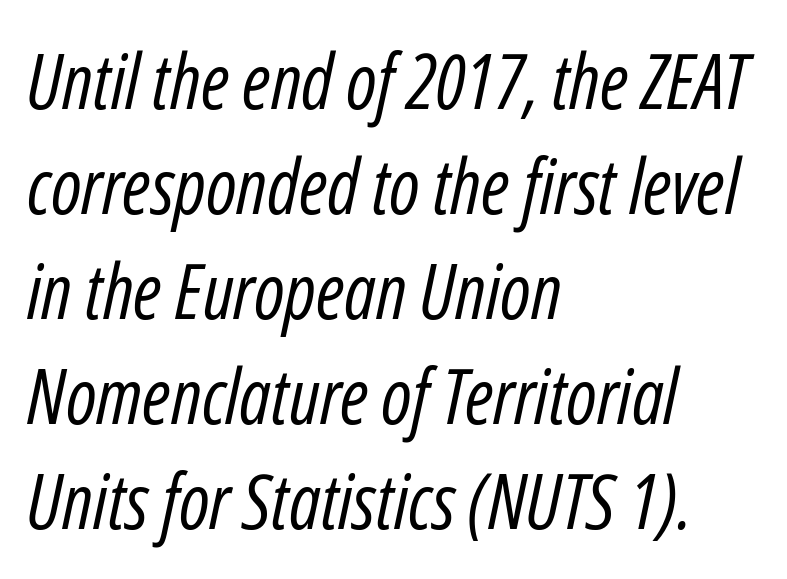
Q: Is the text bold? A: No.
Q: Is the text italic (slanted)? A: Yes, it leans right by about 12 degrees.
Q: Is the text underlined? A: No.
Q: How is the paragraph aligned? A: Left-aligned.
Q: Is the spacing between letters normal or unusually wide? A: Normal.
Q: Is the spacing between lines tight, normal or loose? A: Normal.
Q: Width (condensed, normal, or wide)? A: Condensed.
Q: Stroke contrast? A: Low.
Q: x-height? A: Medium.
Q: Monospaced? A: No.
